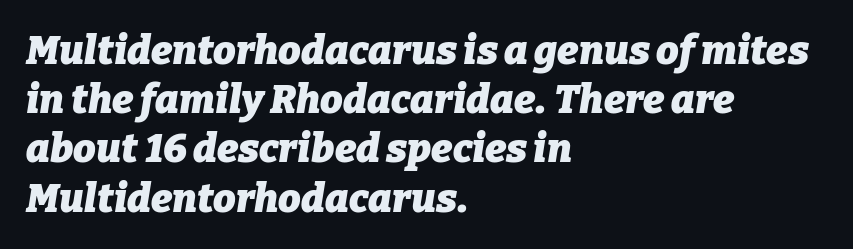
Line beginnings align vertically; line endings do not. This sample uses plain, unmodified letter spacing. Note the varied advance widths — an 'i' is clearly narrower than an 'm'. Quick note: italic.
